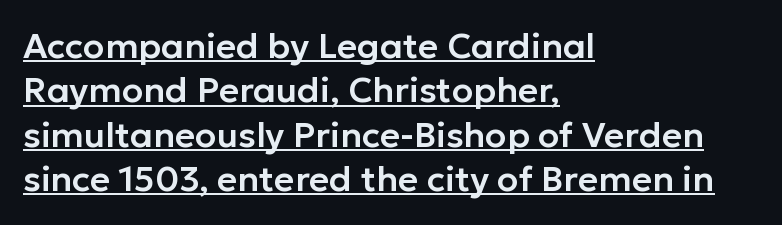
The image shows 35 px sans-serif type, upright; set left-aligned, normal line spacing (1.27x), normal letter spacing, underlined; low stroke contrast and a medium x-height.
